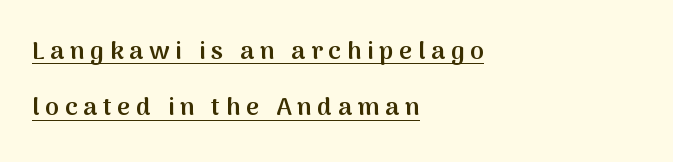
Q: Is the text bold? A: Semi-bold.
Q: Is the text italic (slanted)? A: No, it is upright.
Q: Is the text underlined? A: Yes.
Q: How is the paragraph aligned? A: Left-aligned.
Q: Is the spacing between letters normal or unusually wide? A: Unusually wide.
Q: Is the spacing between lines tight, normal or loose? A: Loose.
